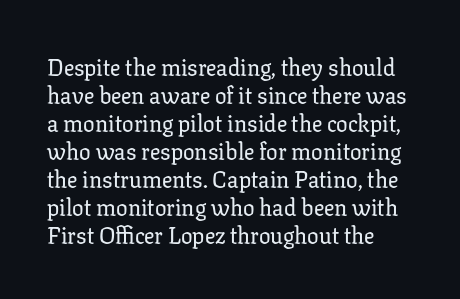
{"italic": "no", "underline": "no", "align": "left", "line_spacing_ratio": 1.22, "letter_spacing": "normal", "letter_spacing_em": 0.0, "glyph_px": 23}
